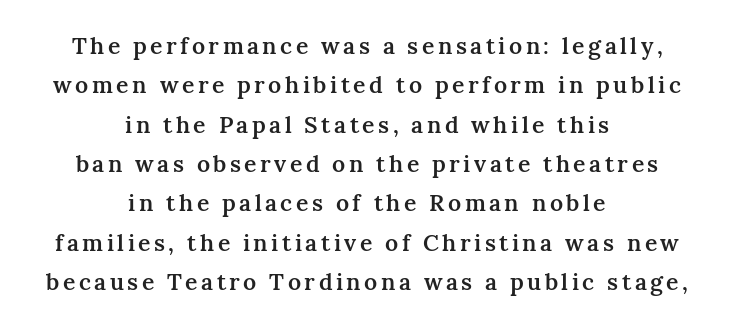
The image shows 23 px text type, upright; set centered, line spacing 1.71x, not underlined.
